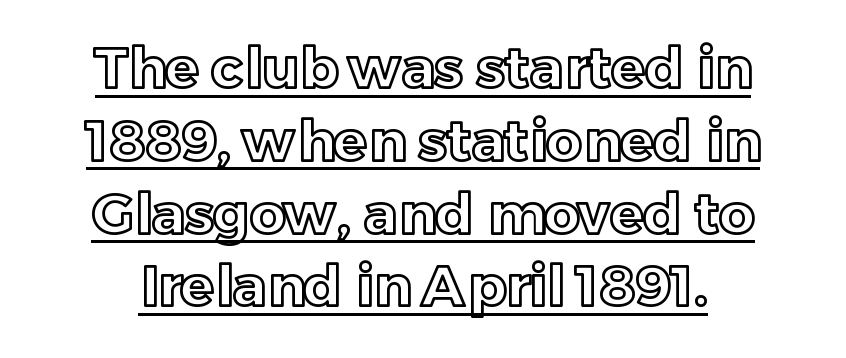
Q: Is the text italic (slanted)? A: No, it is upright.
Q: Is the text underlined? A: Yes.
Q: How is the paragraph aligned? A: Centered.
Q: Is the spacing between letters normal or unusually wide? A: Normal.
Q: Is the spacing between lines tight, normal or loose? A: Normal.
Q: Width (condensed, normal, or wide)? A: Normal.
Q: x-height? A: Medium.
Q: Monospaced? A: No.
